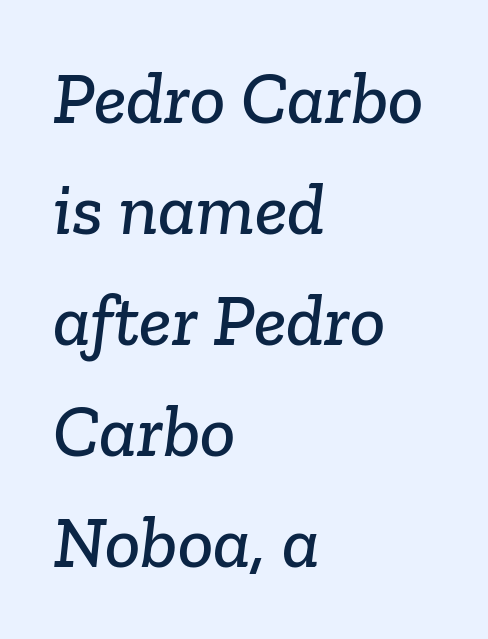
The image shows 74 px serif type; set left-aligned, normal line spacing (1.5x), normal letter spacing, not underlined; low stroke contrast and a medium x-height.
